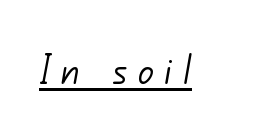
The image shows 47 px light sans-serif type; set unusually wide letter spacing (+0.23 em), underlined; low stroke contrast and a small x-height.
